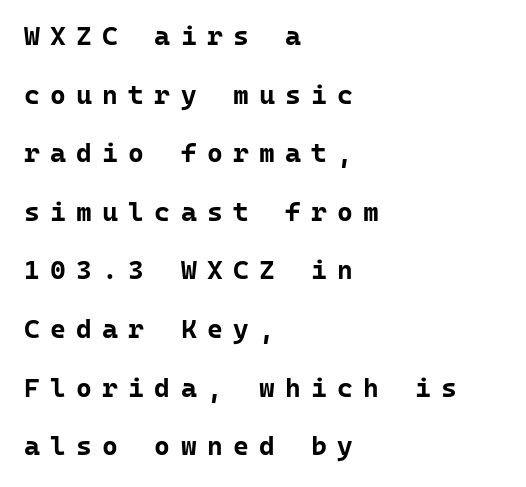
The image shows 27 px bold type, upright; set left-aligned, loose line spacing (2.17x), unusually wide letter spacing (+0.38 em), not underlined.
